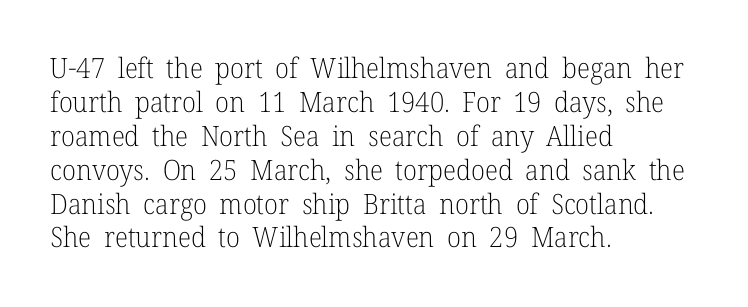
The image shows 28 px light serif type, upright; set left-aligned, line spacing 1.21x, normal letter spacing, not underlined; low stroke contrast and a medium x-height.
